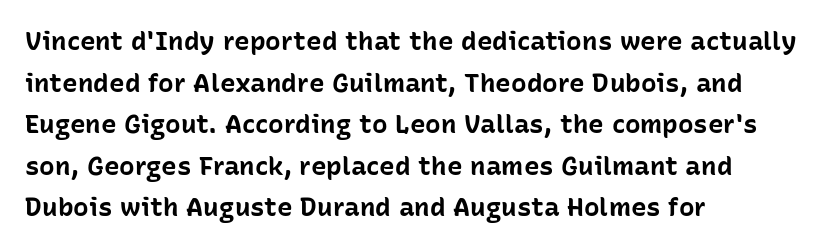
When letters stand straight like this, we call the style roman or upright. Successive baselines arrive at the customary interval. This rendering uses left alignment, leaving the right contour irregular. Notice how thick the strokes are: this is what a full bold looks like.
